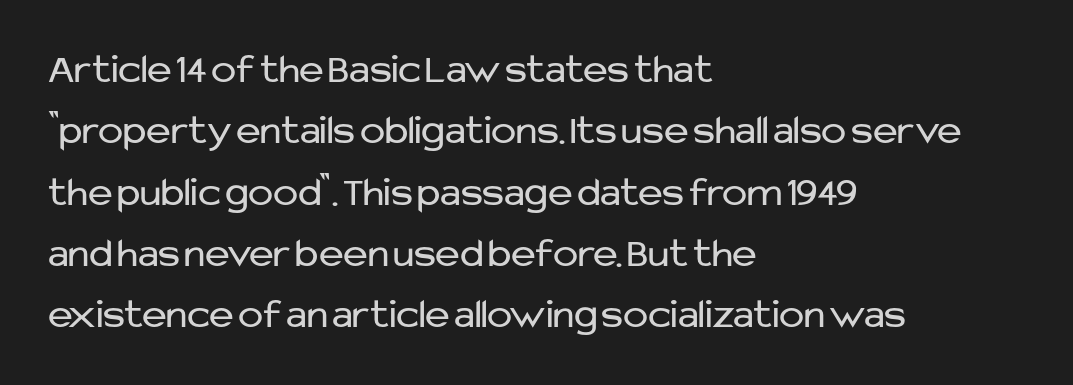
The image shows 42 px regular-weight sans-serif type, upright; set left-aligned, normal line spacing (1.46x), normal letter spacing, not underlined; low stroke contrast and a medium x-height.
